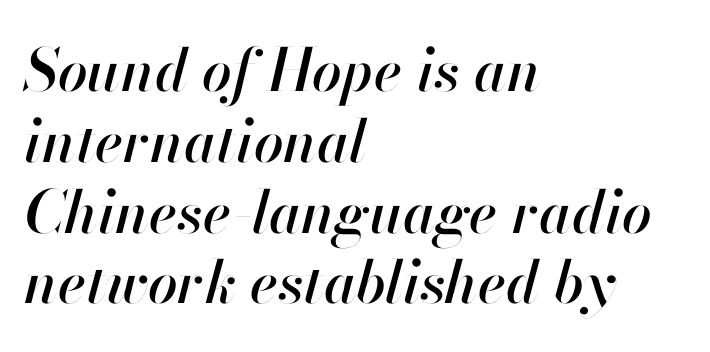
Quick note: underline off. Looks like regular typesetting: each glyph gets only the width it needs. Nothing unusual about the tracking: characters are spaced as the font intends. Alignment: flush left. Does the lettering tilt? It does — this is italic.
